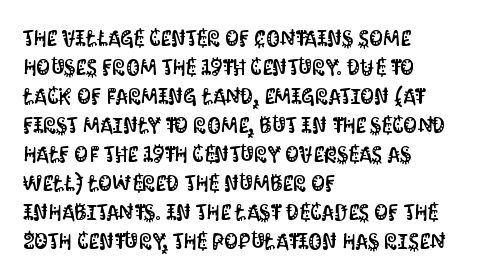
{"italic": "no", "underline": "no", "align": "left", "line_spacing": "normal", "line_spacing_ratio": 1.32, "letter_spacing": "normal", "letter_spacing_em": 0.0, "glyph_px": 22}
